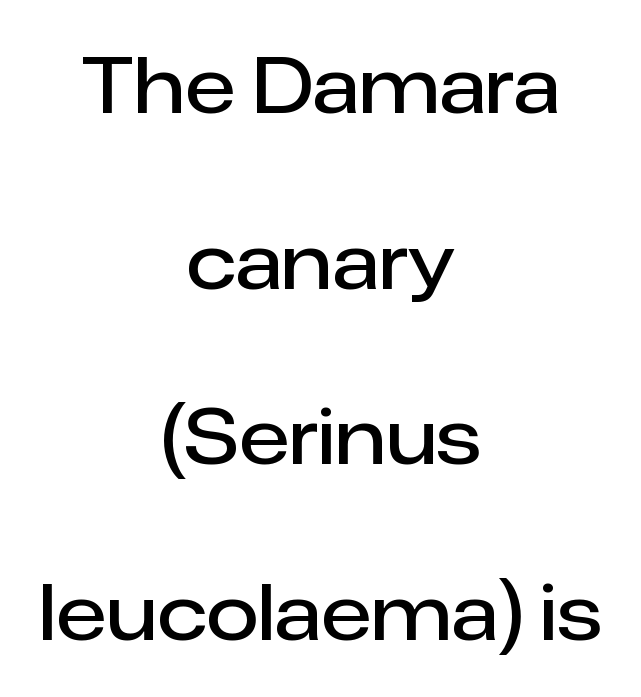
Posture: straight, roman, zero tilt. The tracking reads as untouched default to a designer's eye. Vertical spacing — loose. The text was rendered using a sans face with plain stroke endings. Beneath every word, the page is bare. This rendering uses center alignment, leaving both contours irregular but symmetric.
